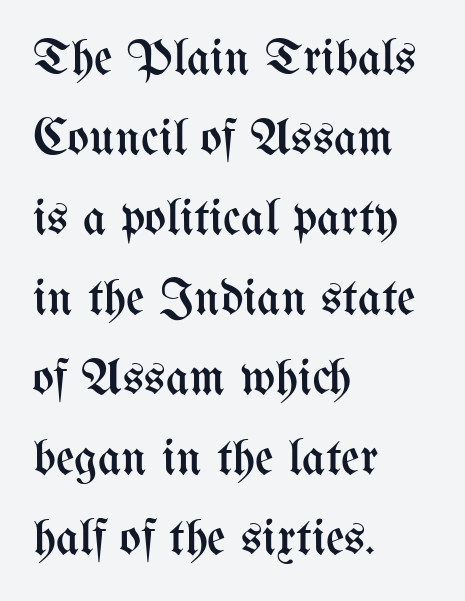
{"italic": "no", "bold": "no", "weight": "regular", "width": "condensed", "stroke_contrast": "medium", "x_height": "medium", "monospaced": "no", "underline": "no", "align": "left", "line_spacing": "normal", "line_spacing_ratio": 1.57, "letter_spacing": "normal", "letter_spacing_em": 0.0, "glyph_px": 51}
